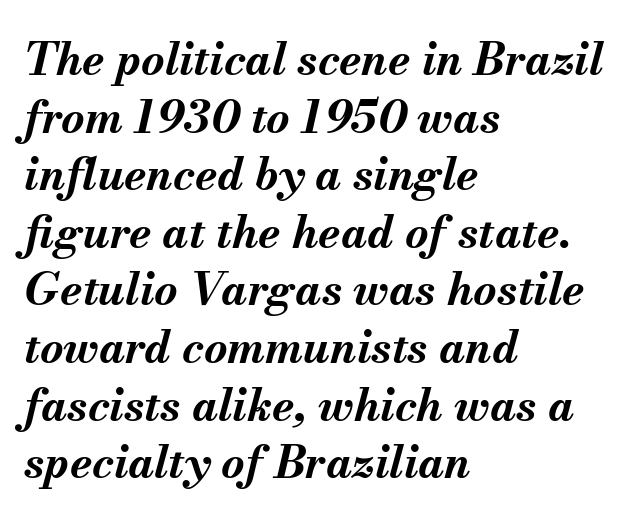
Q: Is the text bold? A: Yes.
Q: Is the text italic (slanted)? A: Yes, it leans right by about 13 degrees.
Q: Is the text underlined? A: No.
Q: How is the paragraph aligned? A: Left-aligned.
Q: Is the spacing between letters normal or unusually wide? A: Normal.
Q: Is the spacing between lines tight, normal or loose? A: Normal.
Q: Width (condensed, normal, or wide)? A: Normal.
Q: Stroke contrast? A: Medium.
Q: x-height? A: Small.
Q: Monospaced? A: No.
